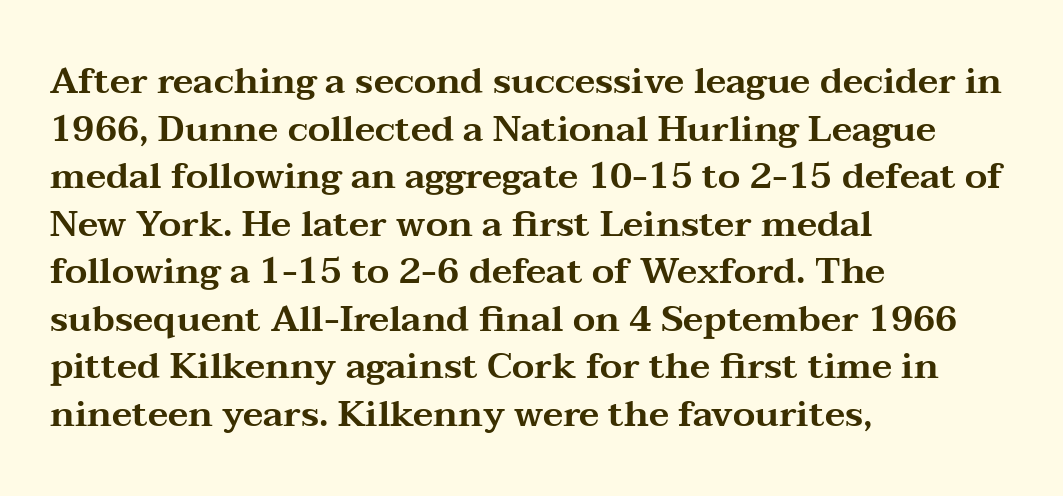
{"serif": "yes", "italic": "no", "width": "wide", "stroke_contrast": "medium", "x_height": "medium", "monospaced": "no", "underline": "no", "align": "left", "line_spacing": "normal", "line_spacing_ratio": 1.32, "letter_spacing": "normal", "letter_spacing_em": 0.0, "glyph_px": 36}
